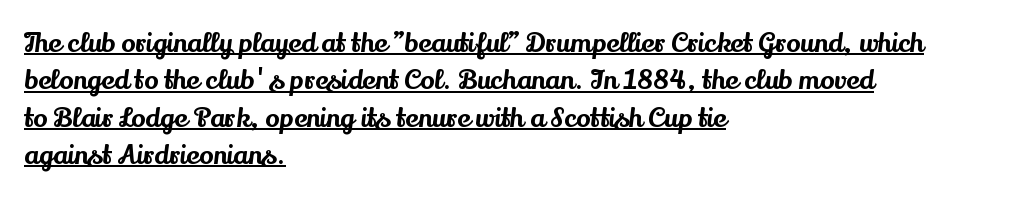
Q: Is the text italic (slanted)? A: Yes.
Q: Is the text underlined? A: Yes.
Q: How is the paragraph aligned? A: Left-aligned.
Q: Is the spacing between letters normal or unusually wide? A: Normal.
Q: Is the spacing between lines tight, normal or loose? A: Normal.
